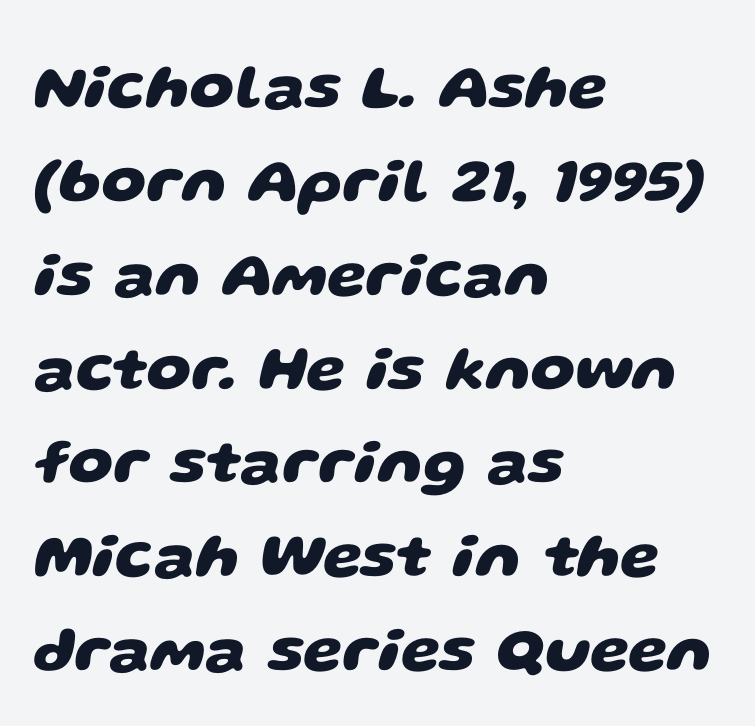
Q: Is the text bold? A: Yes.
Q: Is the typeface a serif or a sans-serif typeface? A: Sans-serif.
Q: Is the text underlined? A: No.
Q: How is the paragraph aligned? A: Left-aligned.
Q: Is the spacing between letters normal or unusually wide? A: Normal.
Q: Is the spacing between lines tight, normal or loose? A: Normal.
Q: Width (condensed, normal, or wide)? A: Wide.
Q: Stroke contrast? A: Low.
Q: x-height? A: Large.
Q: Monospaced? A: No.
